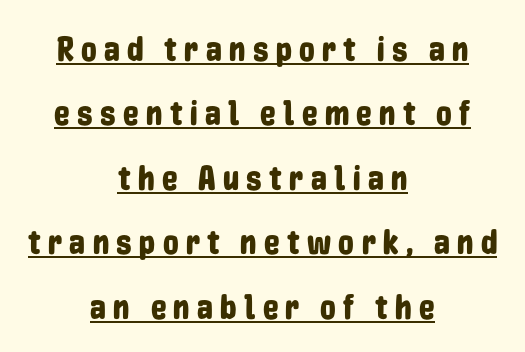
Somebody hit Ctrl+U on this one — the words are underlined. Display-style spreading of the glyphs; the letterfit is very open. The face used here is proportionally spaced, like ordinary book or web type. Do the letters lean? They stand straight.
